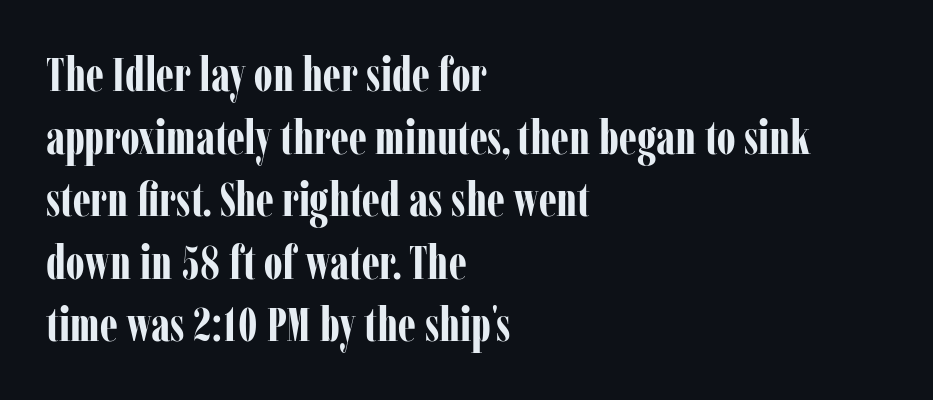
The image shows 47 px bold, condensed serif type, upright; set left-aligned, normal line spacing (1.33x), normal letter spacing, not underlined; low stroke contrast and a medium x-height.
